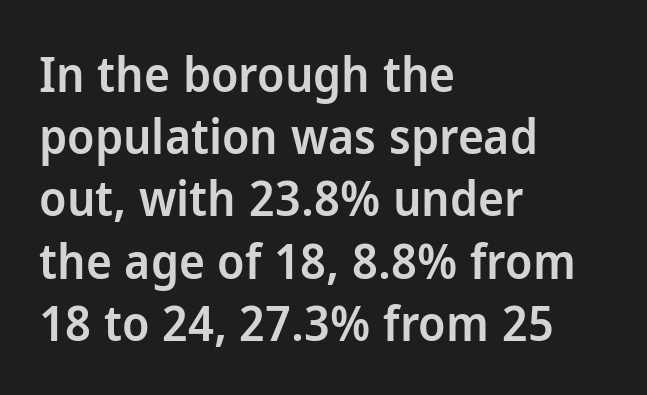
A roman cut, with each character standing at attention. This rendering features lettering with no underline. Glyph-to-glyph distance matches everyday printed text. Note the varied advance widths — an 'i' is clearly narrower than an 'm'. Layout note: lines flush left.
